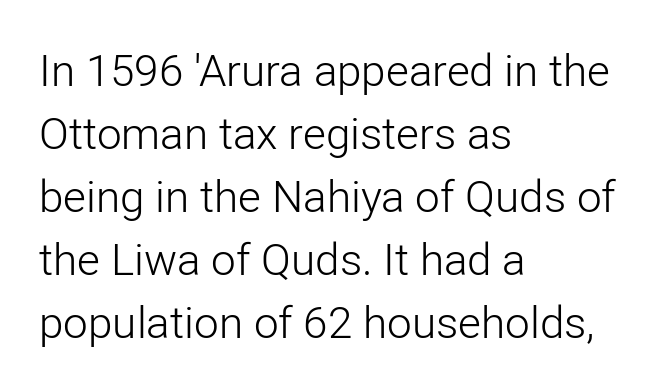
Q: Is the text bold? A: No.
Q: Is the text italic (slanted)? A: No, it is upright.
Q: Is the typeface a serif or a sans-serif typeface? A: Sans-serif.
Q: Is the text underlined? A: No.
Q: How is the paragraph aligned? A: Left-aligned.
Q: Is the spacing between letters normal or unusually wide? A: Normal.
Q: Is the spacing between lines tight, normal or loose? A: Normal.
Q: Width (condensed, normal, or wide)? A: Normal.
Q: Stroke contrast? A: Low.
Q: x-height? A: Medium.
Q: Monospaced? A: No.
